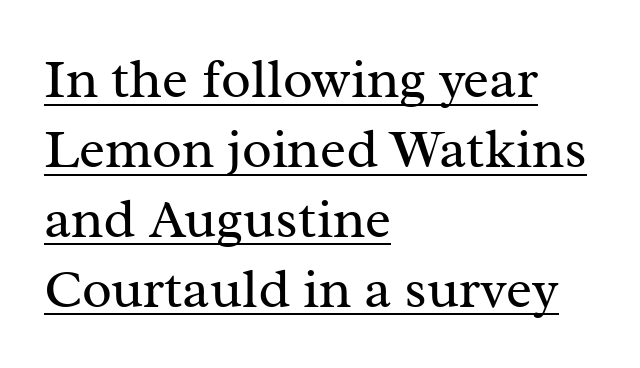
The image shows 55 px regular-weight serif type, upright; set left-aligned, normal line spacing (1.27x), normal letter spacing, underlined; medium stroke contrast and a medium x-height.
